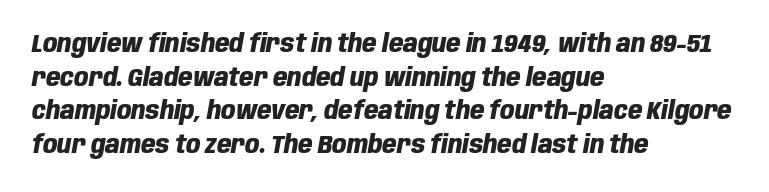
Caption: multi-line text, flush left, ragged right. Between one letter and the next there's only the usual sliver of space. A typesetter would call this leading conventional body-copy spacing. The strokes are fattened all the way to bold.
